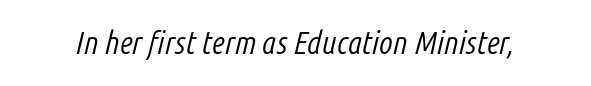
Characters follow at the spacing the type designer built in. The typography opts for an oblique posture over an upright one. Is this a fixed-width face? No — the glyphs have proportional, varying widths. Is this a heavy cut? Hardly; it is regular or lighter. A bare baseline throughout the passage.
